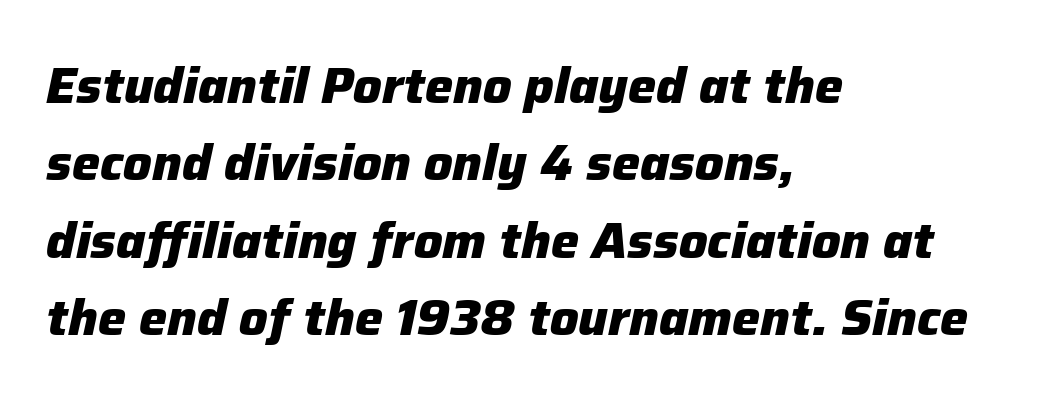
Q: Is the text bold? A: Yes.
Q: Is the text italic (slanted)? A: Yes, it leans right by about 12 degrees.
Q: Is the text underlined? A: No.
Q: How is the paragraph aligned? A: Left-aligned.
Q: Is the spacing between letters normal or unusually wide? A: Normal.
Q: Is the spacing between lines tight, normal or loose? A: Normal.
Q: Width (condensed, normal, or wide)? A: Normal.
Q: Stroke contrast? A: Low.
Q: x-height? A: Medium.
Q: Monospaced? A: No.
